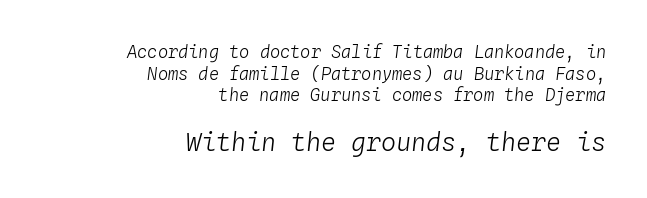
{"italic": "yes", "lean": "right", "slant_degrees": 4, "bold": "no", "underline": "no", "align": "right", "line_spacing": "normal", "line_spacing_ratio": 1.27, "letter_spacing": "normal", "letter_spacing_em": 0.0, "larger_block": "second", "size_ratio": 1.47, "glyph_px": 25}
